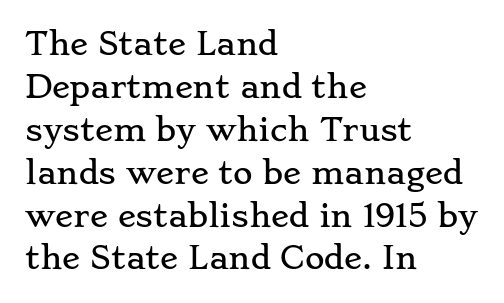
Q: Is the text italic (slanted)? A: No, it is upright.
Q: Is the typeface a serif or a sans-serif typeface? A: Serif.
Q: Is the text underlined? A: No.
Q: How is the paragraph aligned? A: Left-aligned.
Q: Is the spacing between letters normal or unusually wide? A: Normal.
Q: Is the spacing between lines tight, normal or loose? A: Normal.
Q: Width (condensed, normal, or wide)? A: Wide.
Q: Stroke contrast? A: Low.
Q: x-height? A: Small.
Q: Monospaced? A: No.
